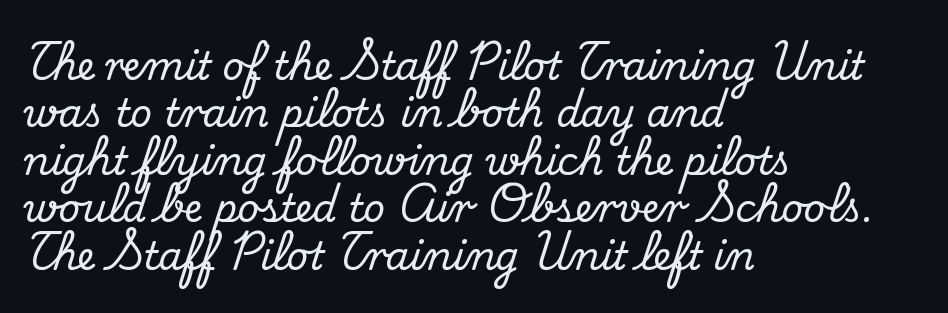
Each new line begins a customary step beneath the previous one. Each letter keeps its own natural width here, so spacing adapts to shape. This is serif lettering, the kind often seen in printed books. Words appear dense and cohesive because spacing is normal. Unmarked baselines from the first word to the last.
